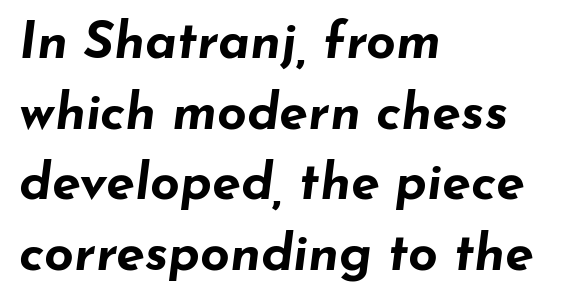
The image shows 52 px bold, wide type, italic (leaning right); set left-aligned, normal line spacing (1.36x), normal letter spacing, not underlined; low stroke contrast and a small x-height.
